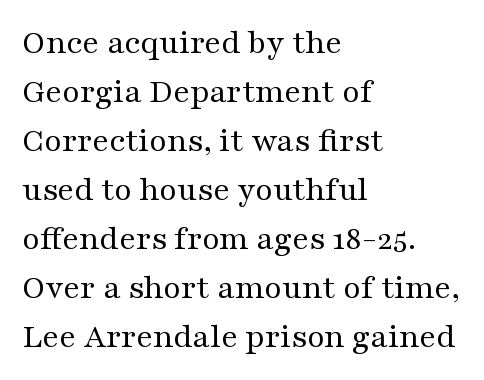
This block has exactly the height ordinary leading produces. A serif font was chosen for this passage. Short note: letters normally spaced. Underlining? Definitely not there.
